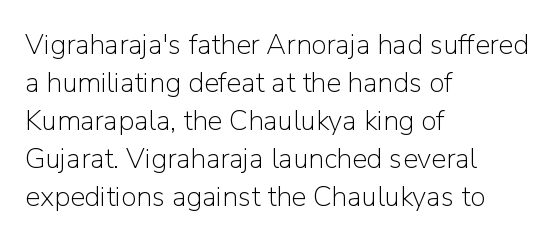
{"serif": "no", "italic": "no", "bold": "no", "weight": "light", "width": "normal", "stroke_contrast": "low", "x_height": "medium", "monospaced": "no", "underline": "no", "align": "left", "line_spacing": "normal", "line_spacing_ratio": 1.36, "letter_spacing": "normal", "letter_spacing_em": 0.0, "glyph_px": 28}
